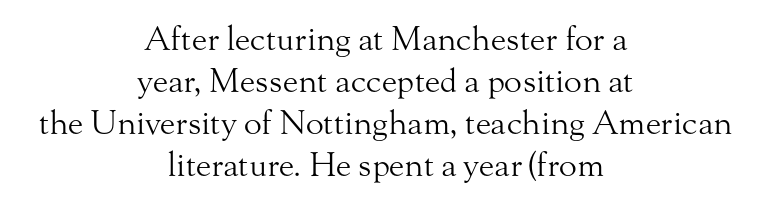
The image shows 33 px light serif type, upright; set centered, normal line spacing (1.27x), normal letter spacing, not underlined; medium stroke contrast and a small x-height.
